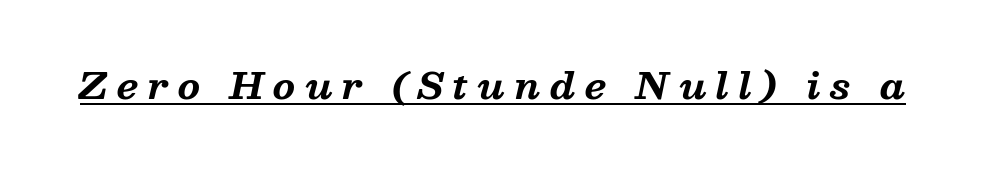
{"serif": "yes", "italic": "yes", "lean": "right", "slant_degrees": 13, "bold": "yes", "weight": "bold", "width": "normal", "stroke_contrast": "medium", "x_height": "medium", "monospaced": "no", "underline": "yes", "letter_spacing": "wide", "letter_spacing_em": 0.26, "glyph_px": 36}
